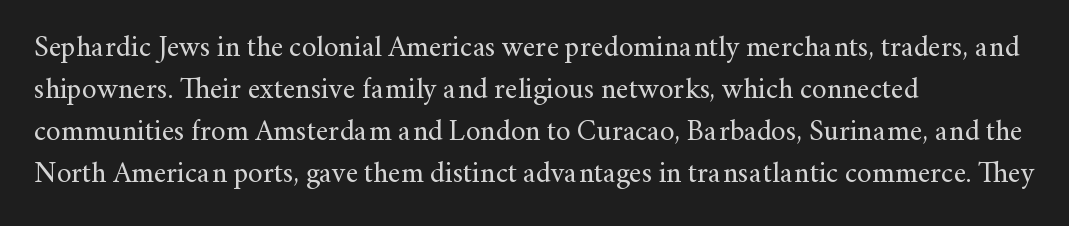
{"serif": "yes", "italic": "no", "bold": "no", "weight": "regular", "width": "normal", "stroke_contrast": "medium", "x_height": "small", "monospaced": "no", "underline": "no", "align": "left", "line_spacing": "normal", "line_spacing_ratio": 1.45, "letter_spacing": "normal", "letter_spacing_em": 0.0, "glyph_px": 29}
